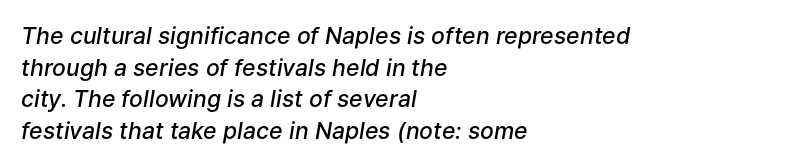
The image shows 23 px text type, italic (leaning right); set left-aligned, normal line spacing (1.37x), normal letter spacing, not underlined.
